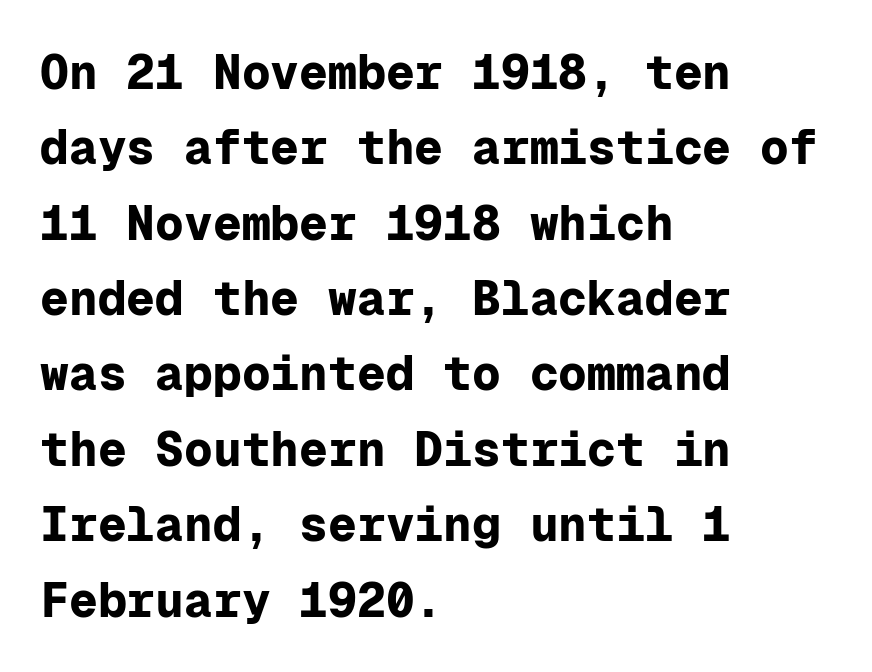
Q: Is the text bold? A: Yes.
Q: Is the text italic (slanted)? A: No, it is upright.
Q: Is the typeface a serif or a sans-serif typeface? A: Sans-serif.
Q: Is the text underlined? A: No.
Q: How is the paragraph aligned? A: Left-aligned.
Q: Is the spacing between letters normal or unusually wide? A: Normal.
Q: Is the spacing between lines tight, normal or loose? A: Normal.
Q: Width (condensed, normal, or wide)? A: Normal.
Q: Stroke contrast? A: Low.
Q: x-height? A: Medium.
Q: Monospaced? A: Yes.
